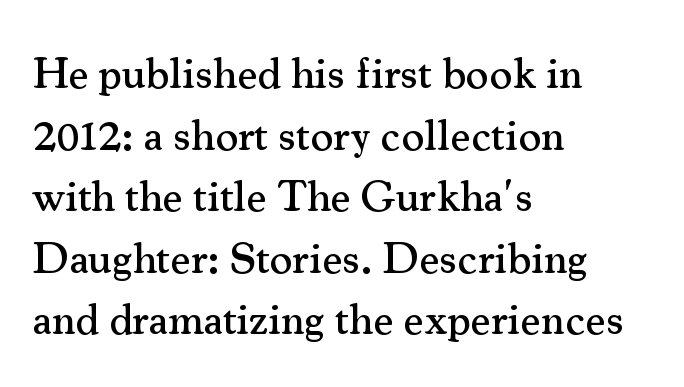
The image shows 44 px serif type, upright; set left-aligned, normal line spacing (1.4x), normal letter spacing, not underlined; medium stroke contrast and a small x-height.
